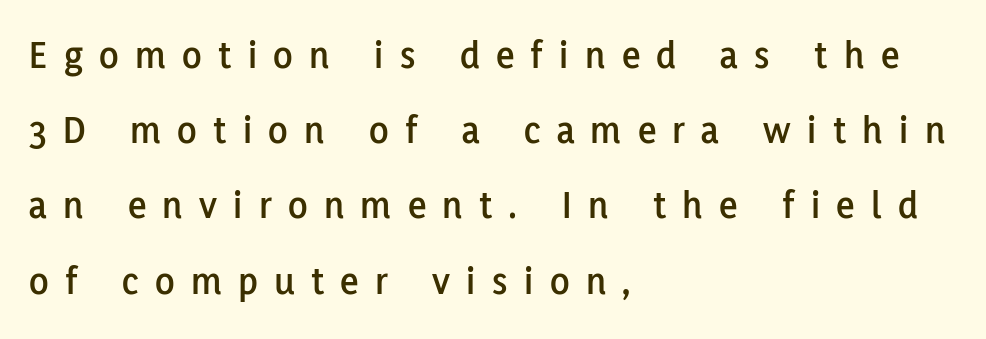
Q: Is the text italic (slanted)? A: No, it is upright.
Q: Is the typeface a serif or a sans-serif typeface? A: Sans-serif.
Q: Is the text underlined? A: No.
Q: How is the paragraph aligned? A: Left-aligned.
Q: Is the spacing between letters normal or unusually wide? A: Unusually wide.
Q: Width (condensed, normal, or wide)? A: Normal.
Q: Stroke contrast? A: Low.
Q: x-height? A: Medium.
Q: Monospaced? A: No.
